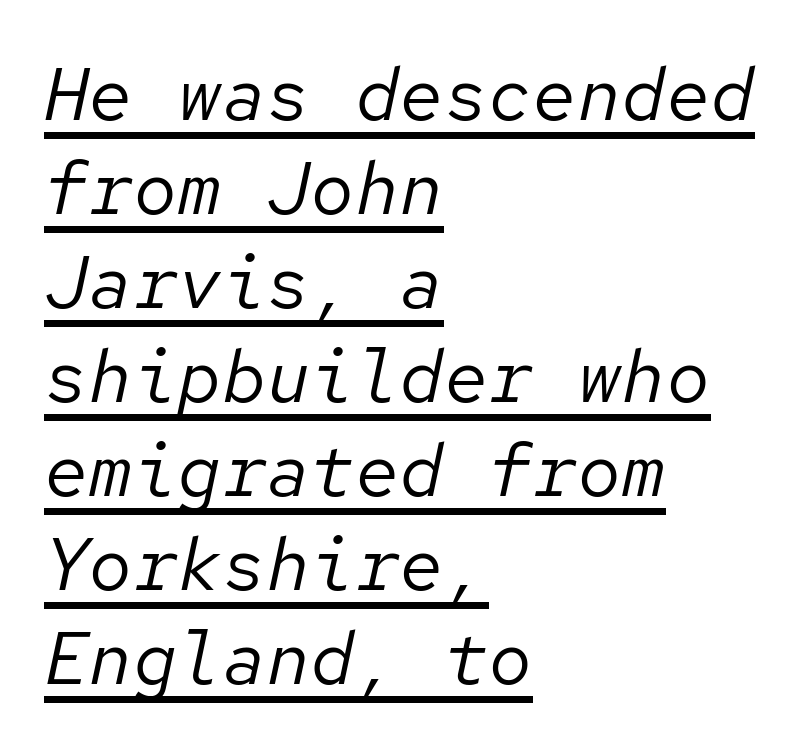
Decoration check: the copy is underlined. This sample has the even, mechanical cadence of fixed-width lettering. In terms of letterspacing, this is plain default setting. The letters look calm and open, with moderate or lighter stems. This is oblique type, the kind used for emphasis or titles.
